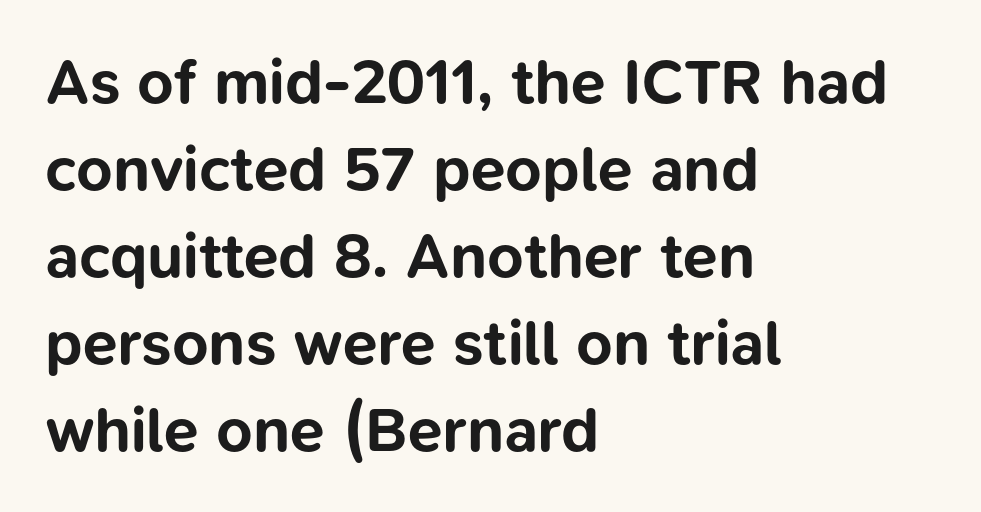
Q: Is the text bold? A: Yes.
Q: Is the text italic (slanted)? A: No, it is upright.
Q: Is the typeface a serif or a sans-serif typeface? A: Sans-serif.
Q: Is the text underlined? A: No.
Q: How is the paragraph aligned? A: Left-aligned.
Q: Is the spacing between letters normal or unusually wide? A: Normal.
Q: Is the spacing between lines tight, normal or loose? A: Normal.
Q: Width (condensed, normal, or wide)? A: Normal.
Q: Stroke contrast? A: Low.
Q: x-height? A: Medium.
Q: Monospaced? A: No.
